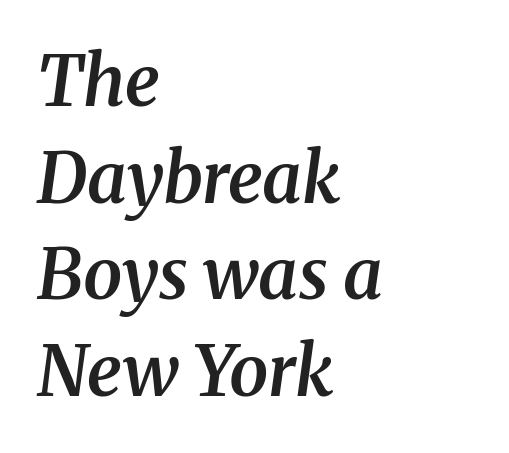
{"serif": "yes", "italic": "yes", "lean": "right", "slant_degrees": 8, "bold": "semi", "weight": "semibold", "width": "normal", "stroke_contrast": "medium", "x_height": "medium", "monospaced": "no", "underline": "no", "align": "left", "line_spacing": "normal", "line_spacing_ratio": 1.38, "letter_spacing": "normal", "letter_spacing_em": 0.0, "glyph_px": 70}
